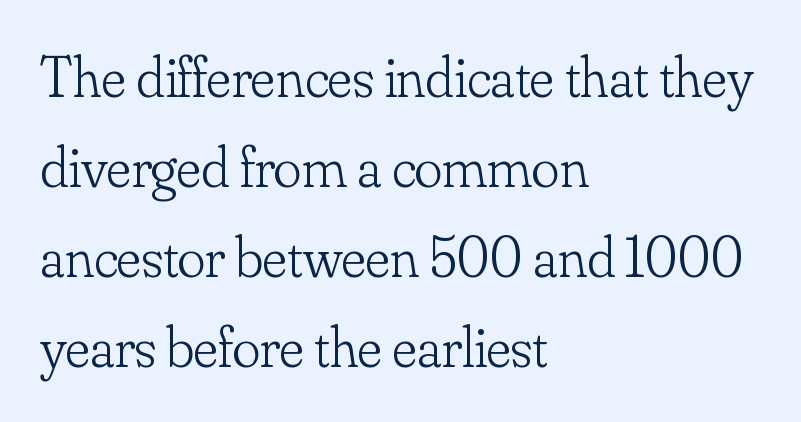
Q: Is the text bold? A: No.
Q: Is the text italic (slanted)? A: No, it is upright.
Q: Is the typeface a serif or a sans-serif typeface? A: Serif.
Q: Is the text underlined? A: No.
Q: How is the paragraph aligned? A: Left-aligned.
Q: Is the spacing between letters normal or unusually wide? A: Normal.
Q: Is the spacing between lines tight, normal or loose? A: Normal.
Q: Width (condensed, normal, or wide)? A: Normal.
Q: Stroke contrast? A: Low.
Q: x-height? A: Small.
Q: Monospaced? A: No.
